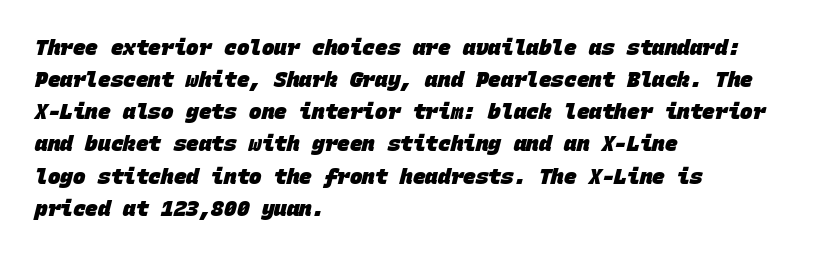
Q: Is the text bold? A: Yes.
Q: Is the text underlined? A: No.
Q: How is the paragraph aligned? A: Left-aligned.
Q: Is the spacing between letters normal or unusually wide? A: Normal.
Q: Is the spacing between lines tight, normal or loose? A: Normal.
